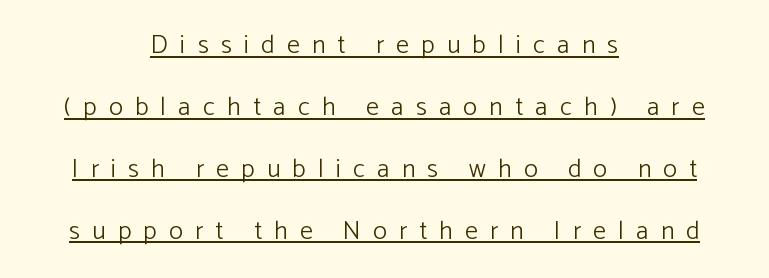
{"italic": "no", "bold": "no", "underline": "yes", "align": "center", "line_spacing": "loose", "line_spacing_ratio": 2.38, "letter_spacing": "wide", "letter_spacing_em": 0.47, "glyph_px": 26}
